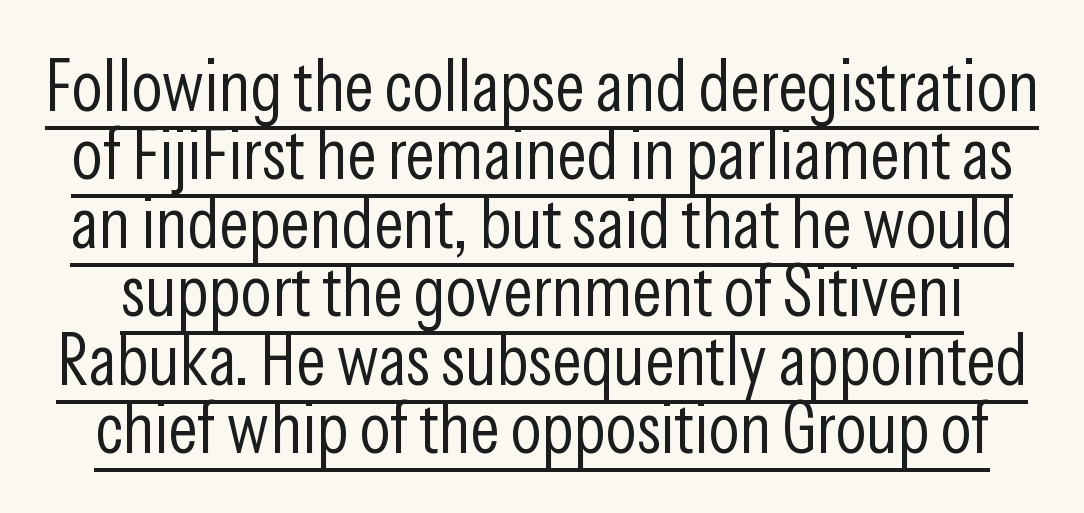
The image shows 72 px light, condensed sans-serif type, upright; set tight line spacing (0.95x), normal letter spacing, underlined; low stroke contrast and a medium x-height.
